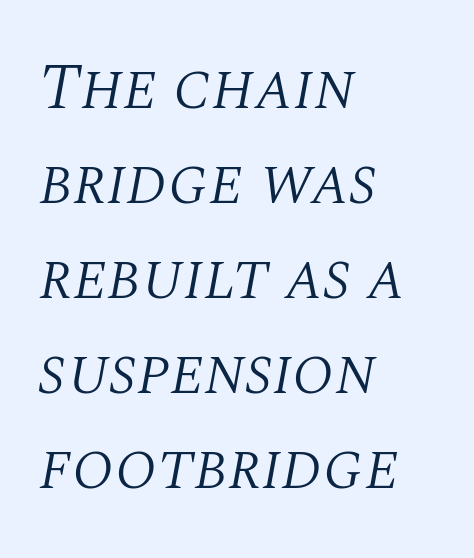
The image shows 65 px light serif type, italic (leaning right); set left-aligned, normal line spacing (1.46x), normal letter spacing, not underlined; medium stroke contrast and a large x-height.
